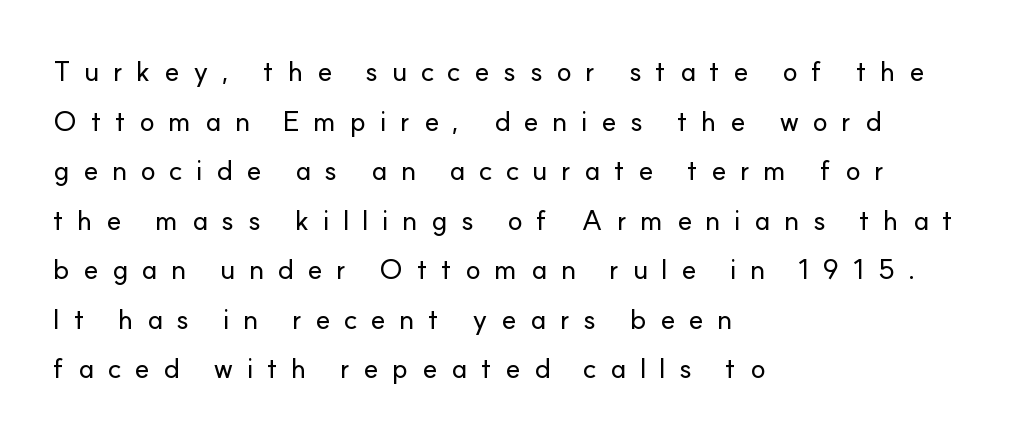
Nothing sits at the stroke ends, so this counts as sans-serif. The words here are not underlined. Do the characters align in a grid? No, the font is proportional. Italic? Not at all — the glyphs are vertical. The face used here is rendered with a markedly widened letterfit. The rag falls on the right side of this text block.
